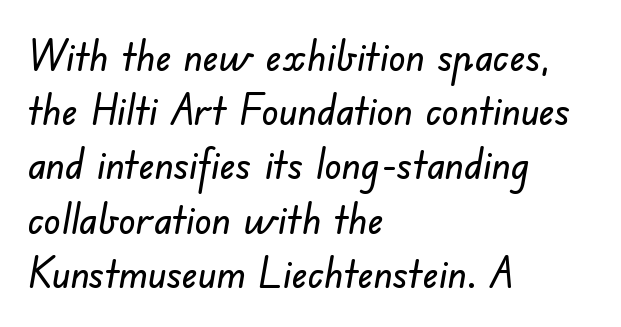
Q: Is the typeface a serif or a sans-serif typeface? A: Sans-serif.
Q: Is the text underlined? A: No.
Q: How is the paragraph aligned? A: Left-aligned.
Q: Is the spacing between letters normal or unusually wide? A: Normal.
Q: Is the spacing between lines tight, normal or loose? A: Normal.
Q: Width (condensed, normal, or wide)? A: Normal.
Q: Stroke contrast? A: Low.
Q: x-height? A: Small.
Q: Monospaced? A: No.
